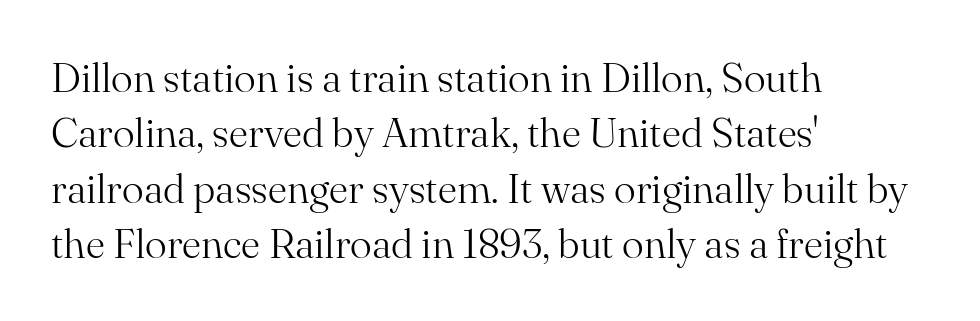
The image shows 41 px light serif type, upright; set left-aligned, normal line spacing (1.35x), normal letter spacing, not underlined; medium stroke contrast and a small x-height.
